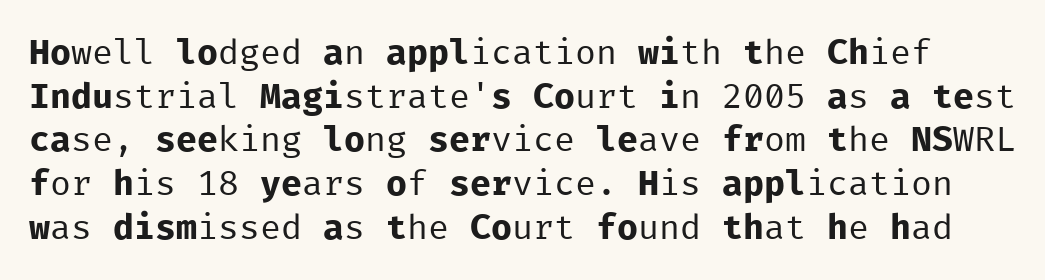
{"serif": "no", "italic": "no", "bold": "no", "weight": "regular", "width": "normal", "stroke_contrast": "low", "x_height": "medium", "monospaced": "yes", "underline": "no", "line_spacing": "normal", "line_spacing_ratio": 1.25, "letter_spacing": "normal", "letter_spacing_em": 0.0, "glyph_px": 35}
